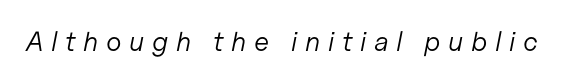
The image shows 28 px light type, italic (leaning right); set unusually wide letter spacing (+0.27 em), not underlined; low stroke contrast and a medium x-height.
